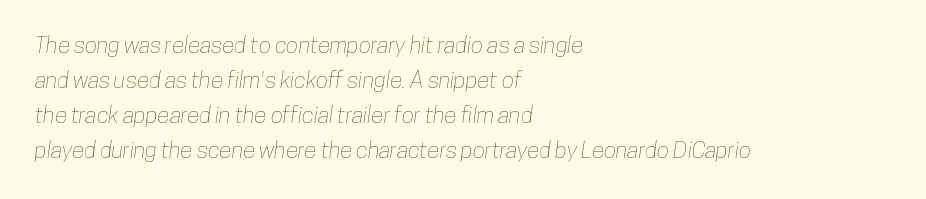
The image shows 23 px text type; set left-aligned, normal line spacing (1.52x), normal letter spacing, not underlined.
